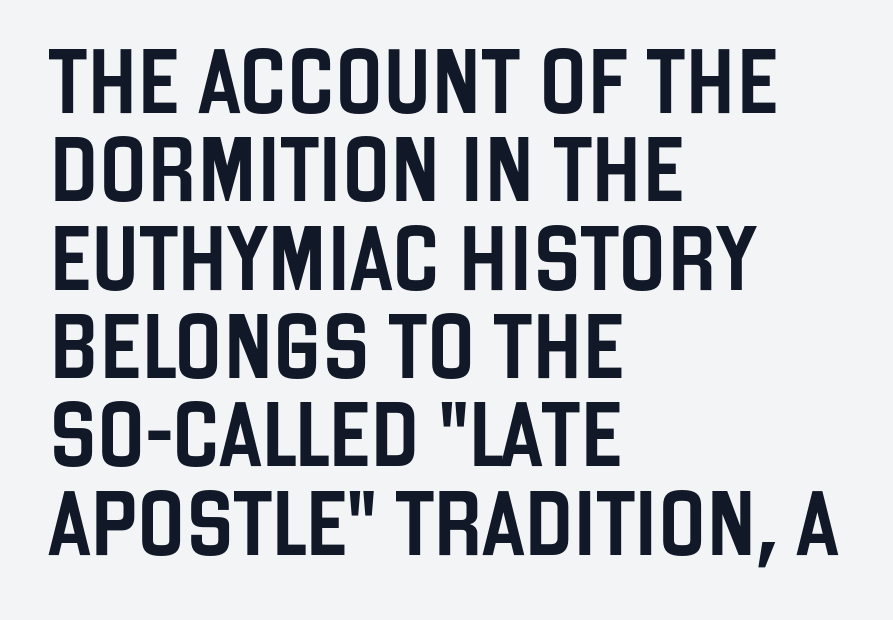
Q: Is the text italic (slanted)? A: No, it is upright.
Q: Is the typeface a serif or a sans-serif typeface? A: Sans-serif.
Q: Is the text underlined? A: No.
Q: How is the paragraph aligned? A: Left-aligned.
Q: Is the spacing between letters normal or unusually wide? A: Normal.
Q: Is the spacing between lines tight, normal or loose? A: Normal.
Q: Width (condensed, normal, or wide)? A: Condensed.
Q: Stroke contrast? A: Low.
Q: x-height? A: Large.
Q: Monospaced? A: No.
